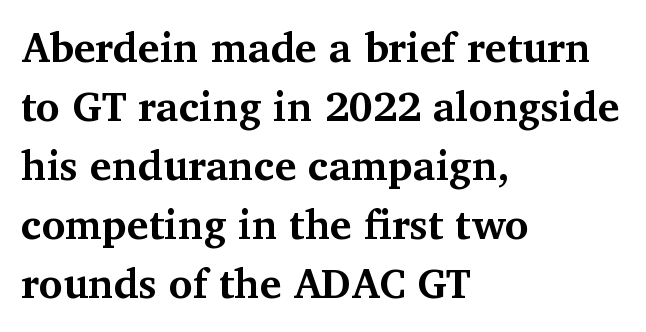
The image shows 41 px bold serif type, upright; set left-aligned, normal line spacing (1.44x), normal letter spacing, not underlined; medium stroke contrast and a medium x-height.
